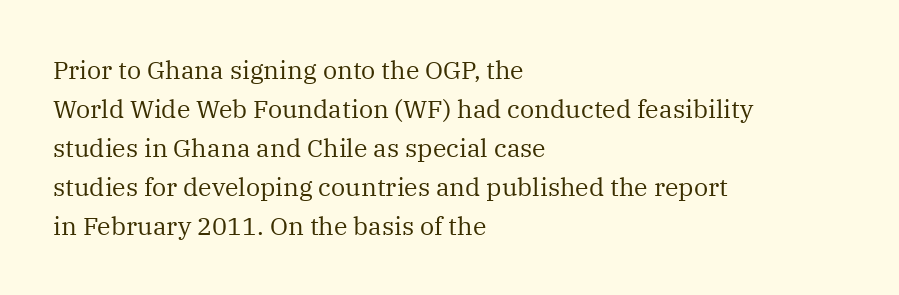
Q: Is the text bold? A: No.
Q: Is the text italic (slanted)? A: No, it is upright.
Q: Is the text underlined? A: No.
Q: How is the paragraph aligned? A: Left-aligned.
Q: Is the spacing between letters normal or unusually wide? A: Normal.
Q: Is the spacing between lines tight, normal or loose? A: Normal.
